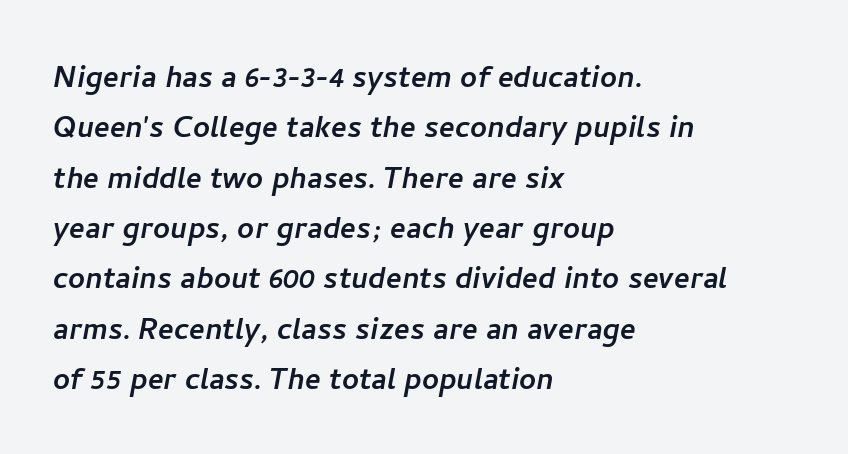
Q: Is the typeface a serif or a sans-serif typeface? A: Sans-serif.
Q: Is the text underlined? A: No.
Q: How is the paragraph aligned? A: Left-aligned.
Q: Is the spacing between letters normal or unusually wide? A: Normal.
Q: Is the spacing between lines tight, normal or loose? A: Normal.
Q: Width (condensed, normal, or wide)? A: Normal.
Q: Stroke contrast? A: Low.
Q: x-height? A: Medium.
Q: Monospaced? A: No.
